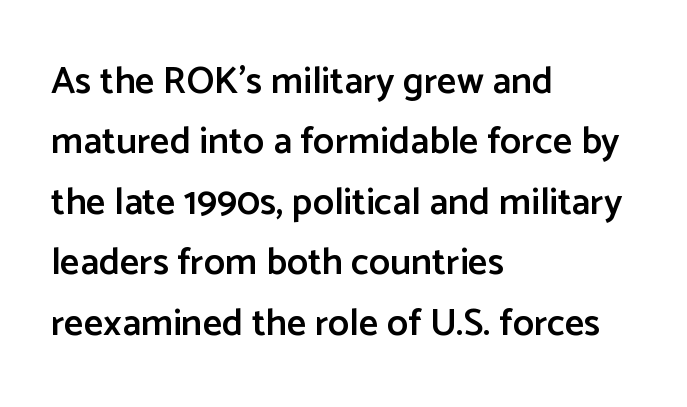
Q: Is the text bold? A: Semi-bold.
Q: Is the text italic (slanted)? A: No, it is upright.
Q: Is the typeface a serif or a sans-serif typeface? A: Sans-serif.
Q: Is the text underlined? A: No.
Q: How is the paragraph aligned? A: Left-aligned.
Q: Is the spacing between letters normal or unusually wide? A: Normal.
Q: Is the spacing between lines tight, normal or loose? A: Normal.
Q: Width (condensed, normal, or wide)? A: Normal.
Q: Stroke contrast? A: Low.
Q: x-height? A: Medium.
Q: Monospaced? A: No.
